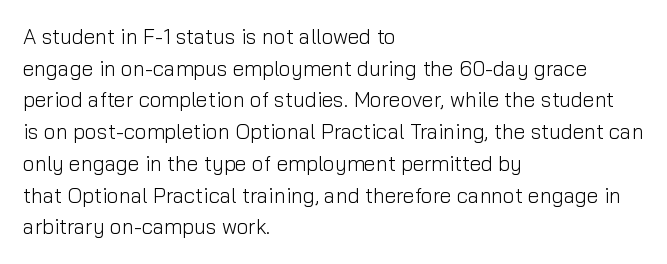
The image shows 21 px text type, upright; set left-aligned, normal line spacing (1.51x), normal letter spacing, not underlined.
